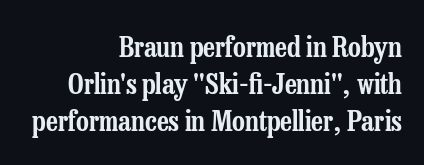
{"serif": "yes", "italic": "no", "width": "condensed", "stroke_contrast": "low", "x_height": "medium", "monospaced": "no", "underline": "no", "align": "right", "line_spacing": "normal", "line_spacing_ratio": 1.32, "letter_spacing": "normal", "letter_spacing_em": 0.0, "glyph_px": 28}
